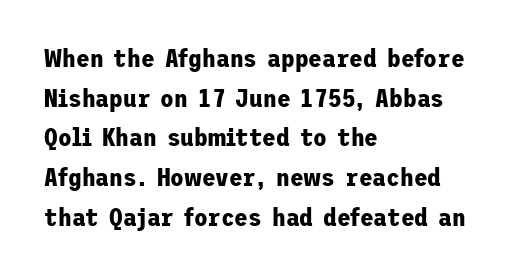
Q: Is the text bold? A: Yes.
Q: Is the text italic (slanted)? A: No, it is upright.
Q: Is the text underlined? A: No.
Q: How is the paragraph aligned? A: Left-aligned.
Q: Is the spacing between letters normal or unusually wide? A: Normal.
Q: Is the spacing between lines tight, normal or loose? A: Normal.
